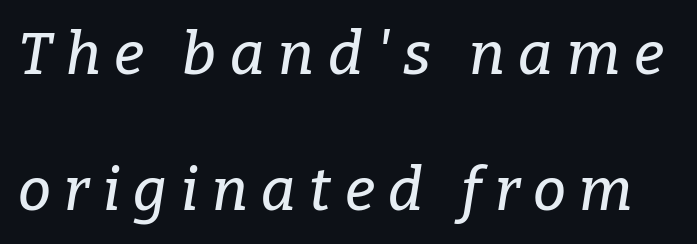
The image shows 59 px serif type, italic (leaning right); set loose line spacing (2.3x), unusually wide letter spacing (+0.23 em), not underlined; low stroke contrast and a medium x-height.
